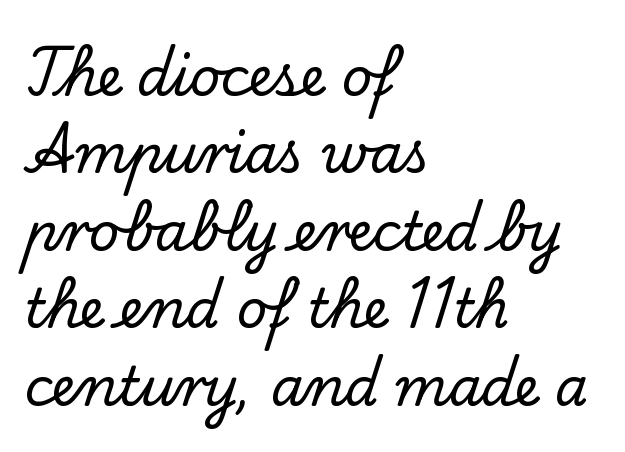
{"serif": "yes", "width": "normal", "stroke_contrast": "low", "x_height": "small", "monospaced": "no", "underline": "no", "align": "left", "line_spacing": "normal", "line_spacing_ratio": 1.46, "letter_spacing": "normal", "letter_spacing_em": 0.0, "glyph_px": 53}
